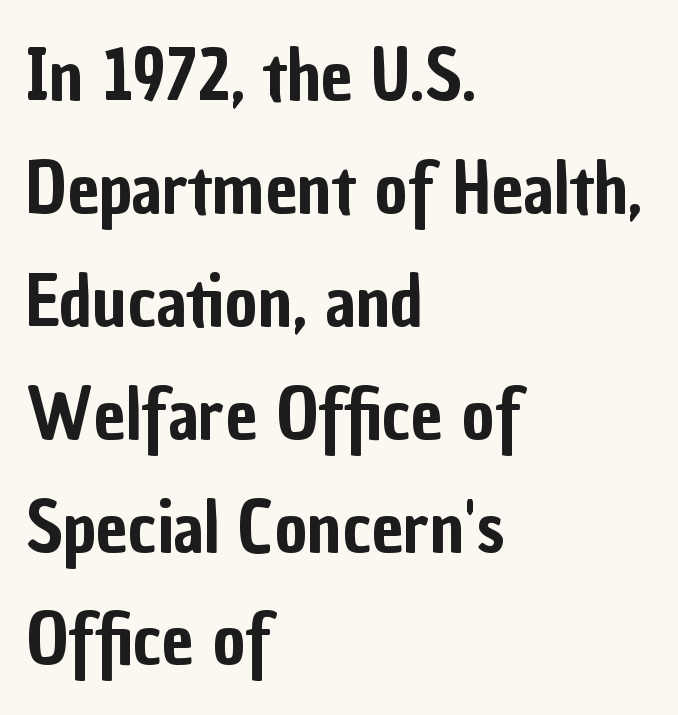
Q: Is the text italic (slanted)? A: No, it is upright.
Q: Is the typeface a serif or a sans-serif typeface? A: Sans-serif.
Q: Is the text underlined? A: No.
Q: How is the paragraph aligned? A: Left-aligned.
Q: Is the spacing between letters normal or unusually wide? A: Normal.
Q: Is the spacing between lines tight, normal or loose? A: Normal.
Q: Width (condensed, normal, or wide)? A: Condensed.
Q: Stroke contrast? A: Low.
Q: x-height? A: Medium.
Q: Monospaced? A: No.
